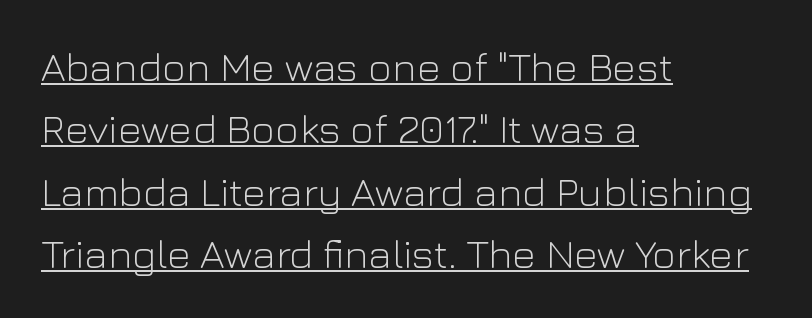
The image shows 41 px light sans-serif type, upright; set left-aligned, normal line spacing (1.52x), normal letter spacing, underlined; low stroke contrast and a medium x-height.
